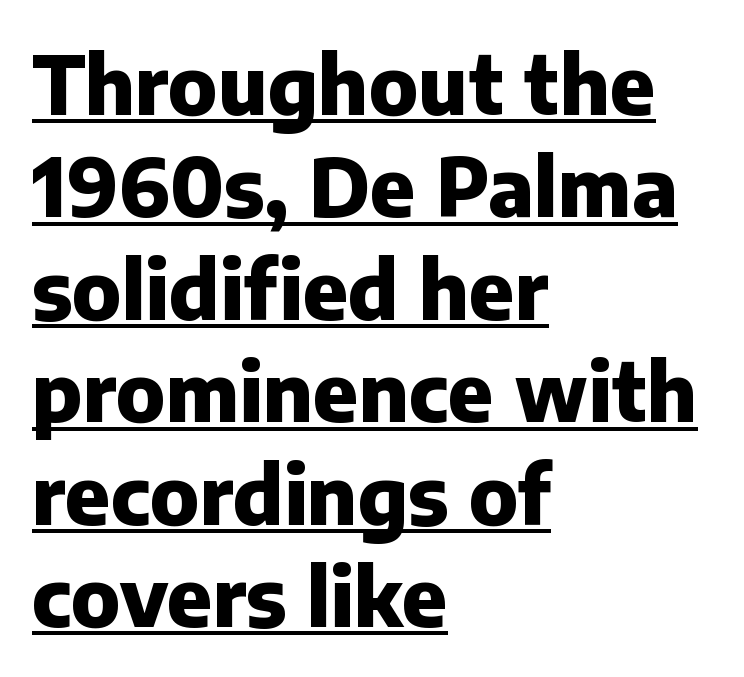
Ascenders rise straight up at ninety degrees. Default kerning and tracking; the words read as compact shapes. Spacing verdict: proportional, widths tailored to each character. Notice how thick the strokes are: this is what a full bold looks like.
